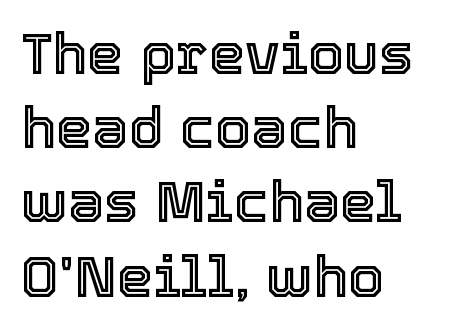
The face used here is rendered with its standard letterfit. Proportional: the letters do not fall into vertical columns. Each new line begins a customary step beneath the previous one. Designer's note — italics off, roman on. The baseline area is clear. The rag falls on the right side of this text block.
